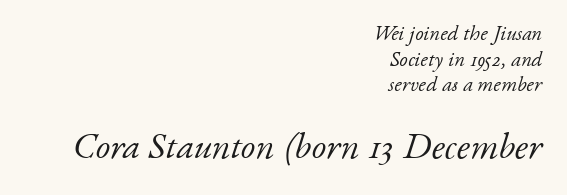
Has an underline been added? It has not. Yep, those are serifs on the letters. Italic: yes, the glyphs are oblique. Observe the ordinary spacing: letters are neighbours, not strangers. This sample has the flowing, uneven cadence of proportional lettering.
